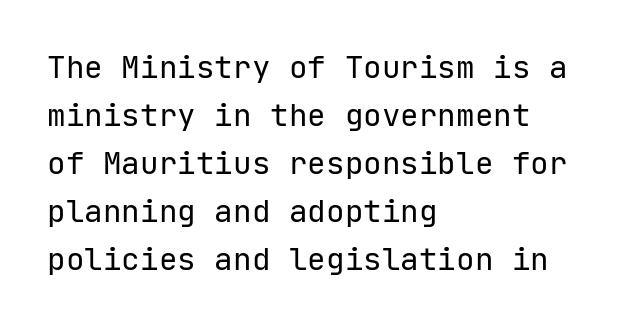
{"serif": "no", "italic": "no", "bold": "no", "weight": "regular", "width": "normal", "stroke_contrast": "low", "x_height": "medium", "monospaced": "yes", "underline": "no", "align": "left", "line_spacing": "normal", "line_spacing_ratio": 1.55, "letter_spacing": "normal", "letter_spacing_em": 0.0, "glyph_px": 31}
